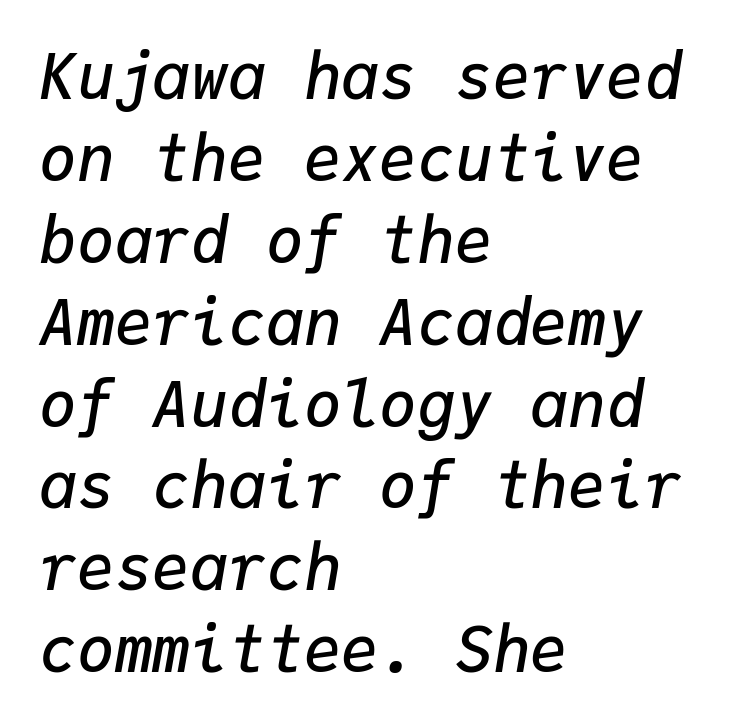
The image shows 63 px semibold type, italic (leaning right), monospaced; set left-aligned, normal line spacing (1.3x), normal letter spacing, not underlined; low stroke contrast and a medium x-height.
